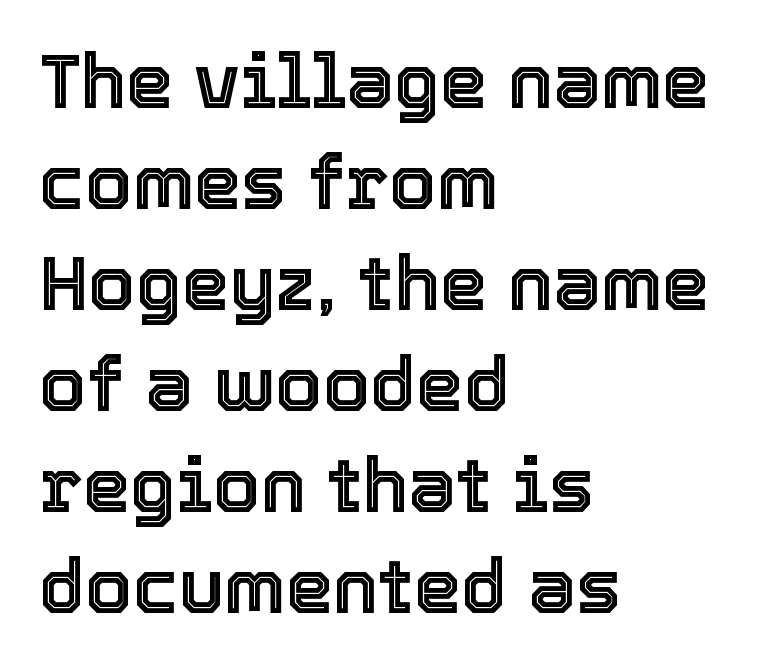
Q: Is the text italic (slanted)? A: No, it is upright.
Q: Is the text underlined? A: No.
Q: How is the paragraph aligned? A: Left-aligned.
Q: Is the spacing between letters normal or unusually wide? A: Normal.
Q: Is the spacing between lines tight, normal or loose? A: Normal.
Q: Width (condensed, normal, or wide)? A: Normal.
Q: x-height? A: Medium.
Q: Monospaced? A: No.
